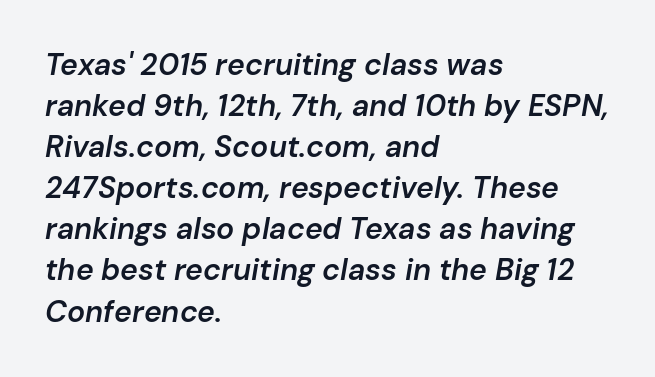
Layout note: lines flush left. Compared with ordinary roman type, these characters are visibly tilted. In terms of weight, the rendering is demibold, just under bold. Think of a printed novel: that variable character pitch is what you see here. Leading: standard. Glance below the letters and you will spot only blank space.
